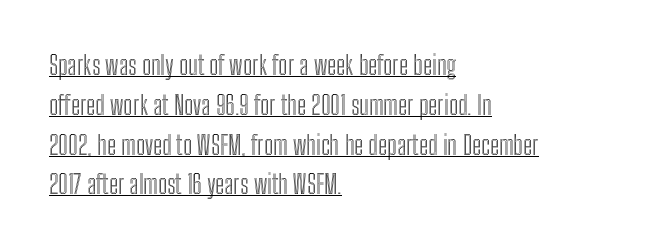
{"italic": "no", "underline": "yes", "align": "left", "line_spacing": "normal", "line_spacing_ratio": 1.53, "letter_spacing": "normal", "letter_spacing_em": 0.0, "glyph_px": 26}
